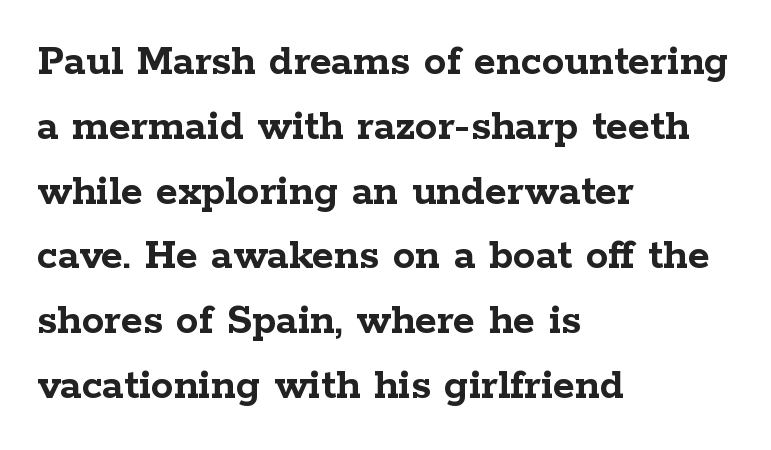
The image shows 45 px semibold, wide serif type, upright; set left-aligned, normal line spacing (1.44x), normal letter spacing, not underlined; low stroke contrast and a medium x-height.
